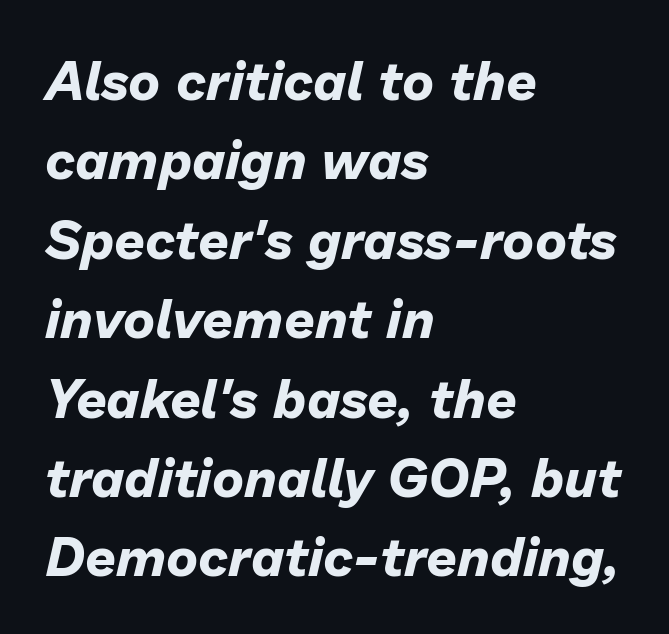
Q: Is the text bold? A: Yes.
Q: Is the text italic (slanted)? A: Yes, it leans right by about 13 degrees.
Q: Is the text underlined? A: No.
Q: How is the paragraph aligned? A: Left-aligned.
Q: Is the spacing between letters normal or unusually wide? A: Normal.
Q: Is the spacing between lines tight, normal or loose? A: Normal.
Q: Width (condensed, normal, or wide)? A: Normal.
Q: Stroke contrast? A: Low.
Q: x-height? A: Medium.
Q: Monospaced? A: No.
